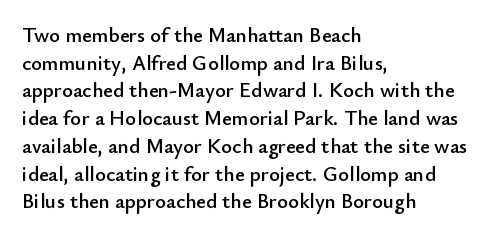
{"italic": "no", "underline": "no", "align": "left", "line_spacing": "normal", "line_spacing_ratio": 1.32, "letter_spacing": "normal", "letter_spacing_em": 0.0, "glyph_px": 21}
